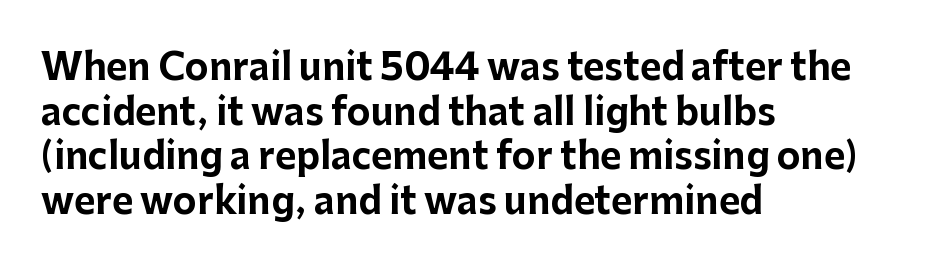
{"serif": "no", "italic": "no", "bold": "yes", "weight": "bold", "width": "normal", "stroke_contrast": "low", "x_height": "medium", "monospaced": "no", "underline": "no", "align": "left", "line_spacing_ratio": 1.24, "letter_spacing": "normal", "letter_spacing_em": 0.0, "glyph_px": 36}
